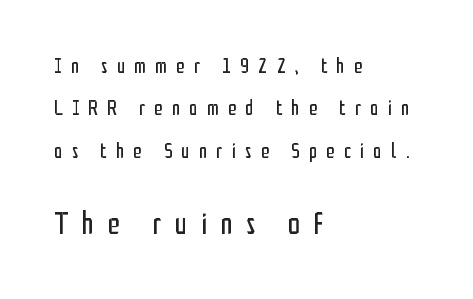
{"serif": "no", "italic": "no", "bold": "no", "weight": "regular", "width": "condensed", "stroke_contrast": "low", "x_height": "medium", "monospaced": "no", "underline": "no", "align": "left", "line_spacing": "loose", "line_spacing_ratio": 2.02, "letter_spacing": "wide", "letter_spacing_em": 0.44, "larger_block": "second", "size_ratio": 1.48, "glyph_px": 31}
